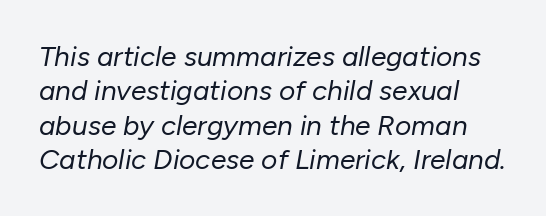
Is the block centered? No — it sits flush against the left margin. Observe the ordinary spacing: letters are neighbours, not strangers. Every character sits at an angle, as italics do. Character widths vary here, with narrow letters taking less room than wide ones.
